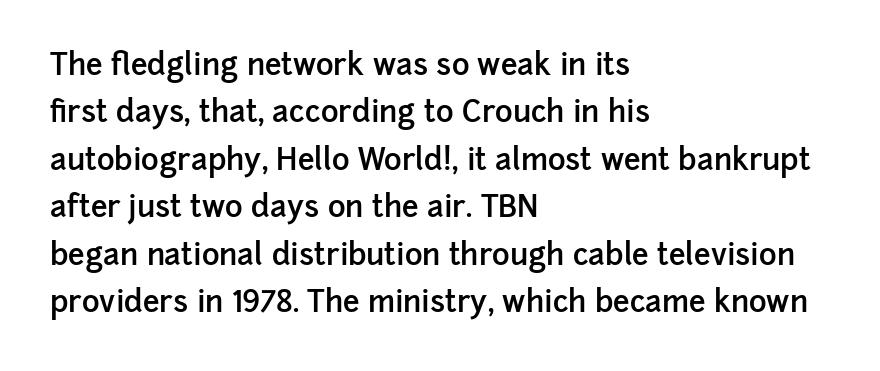
The image shows 30 px semibold sans-serif type, upright; set left-aligned, normal line spacing (1.58x), normal letter spacing, not underlined; low stroke contrast and a medium x-height.
